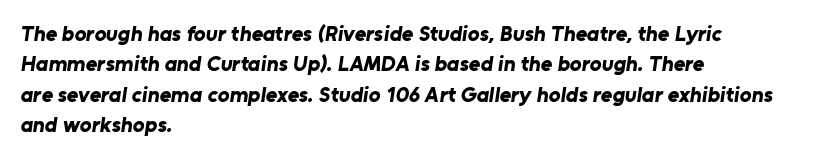
The typesetting leans heavy: a genuine bold. These lines keep a tight, regular rhythm from letter to letter. Regarding leading, the lines here are spaced in the standard way. Each line starts at the same left margin while the right side varies. Any mark beneath the type? The region is blank.
